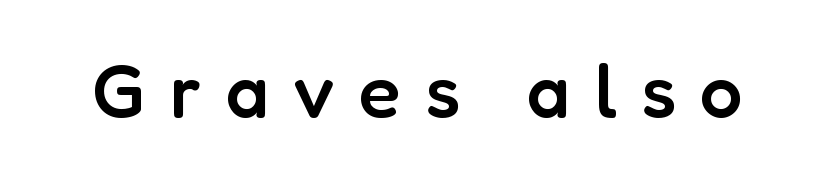
Q: Is the text bold? A: Semi-bold.
Q: Is the text italic (slanted)? A: No, it is upright.
Q: Is the typeface a serif or a sans-serif typeface? A: Sans-serif.
Q: Is the text underlined? A: No.
Q: Is the spacing between letters normal or unusually wide? A: Unusually wide.
Q: Width (condensed, normal, or wide)? A: Normal.
Q: Stroke contrast? A: Low.
Q: x-height? A: Medium.
Q: Monospaced? A: No.
